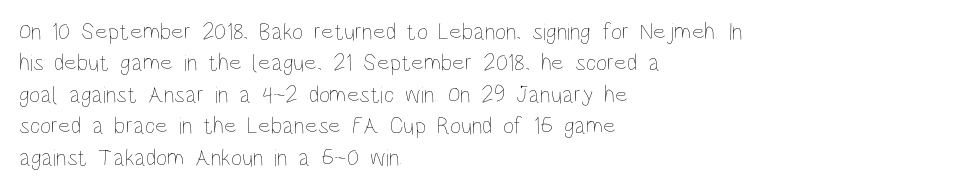
The image shows 24 px text type, upright; set left-aligned, normal line spacing (1.31x), normal letter spacing, not underlined.
